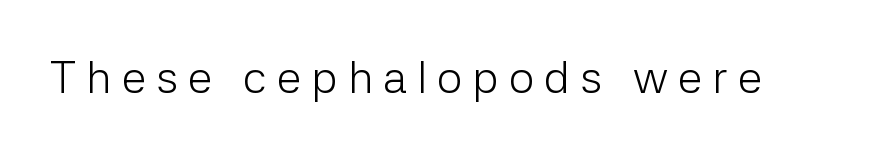
Is this a fixed-width face? No — the glyphs have proportional, varying widths. Note: no serifs on the glyphs. Underlining? Definitely not there. If you drew a line through each stem, it would be perfectly vertical.
